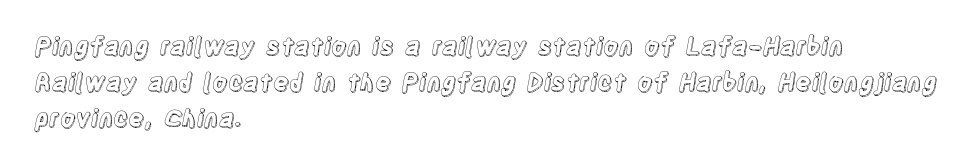
{"underline": "no", "align": "left", "line_spacing": "normal", "line_spacing_ratio": 1.5, "letter_spacing": "normal", "letter_spacing_em": 0.0, "glyph_px": 24}
